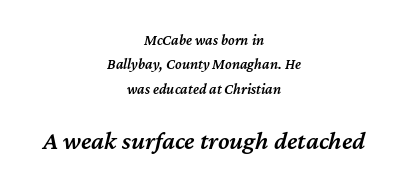
Line spacing here is normal. Nobody drew a line under any word here. On the weight axis this lands at semibold, roughly 600. The text block is weighted toward neither margin, spreading evenly from the middle. Top chunk: small. Bottom chunk: large. An italicized treatment has been applied to the whole sample.
